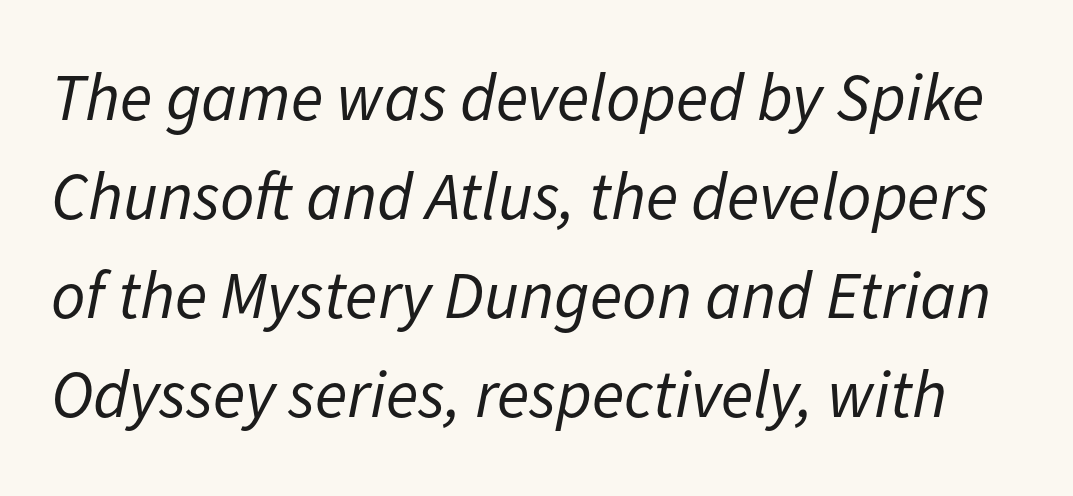
{"italic": "yes", "lean": "right", "slant_degrees": 11, "bold": "no", "weight": "regular", "width": "normal", "stroke_contrast": "low", "x_height": "medium", "monospaced": "no", "underline": "no", "line_spacing": "normal", "line_spacing_ratio": 1.48, "letter_spacing": "normal", "letter_spacing_em": 0.0, "glyph_px": 67}
